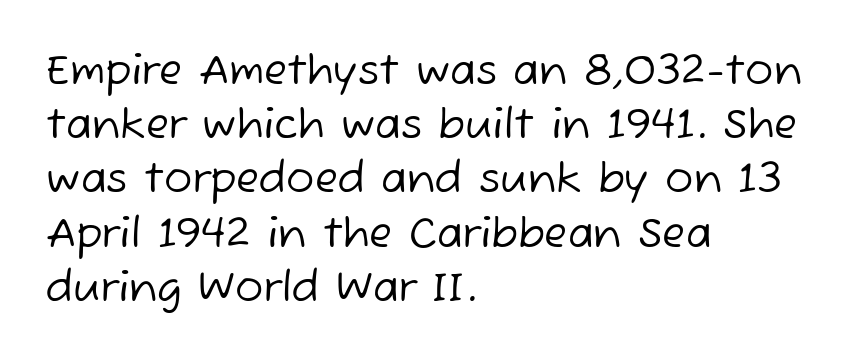
{"serif": "no", "bold": "no", "weight": "regular", "width": "normal", "stroke_contrast": "low", "x_height": "medium", "monospaced": "no", "underline": "no", "align": "left", "line_spacing": "normal", "line_spacing_ratio": 1.29, "letter_spacing": "normal", "letter_spacing_em": 0.0, "glyph_px": 42}
